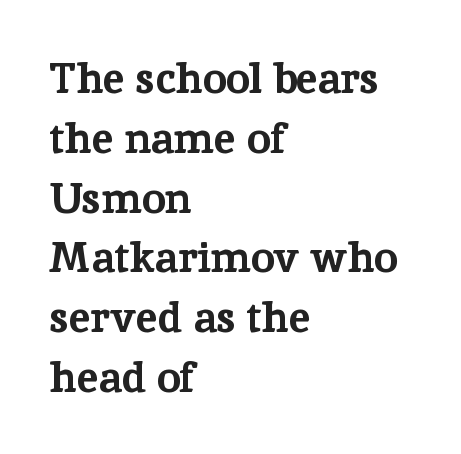
The image shows 43 px bold serif type, upright; set left-aligned, normal line spacing (1.39x), normal letter spacing, not underlined; low stroke contrast and a medium x-height.
